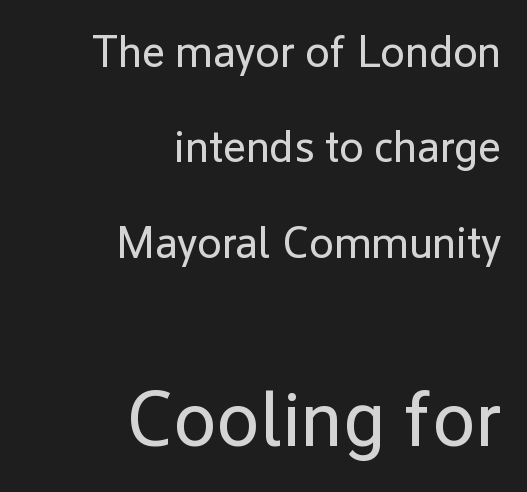
{"serif": "no", "italic": "no", "bold": "no", "weight": "regular", "width": "normal", "stroke_contrast": "low", "x_height": "medium", "monospaced": "no", "underline": "no", "align": "right", "line_spacing": "loose", "line_spacing_ratio": 2.17, "letter_spacing": "normal", "letter_spacing_em": 0.0, "larger_block": "second", "size_ratio": 1.75, "glyph_px": 77}
